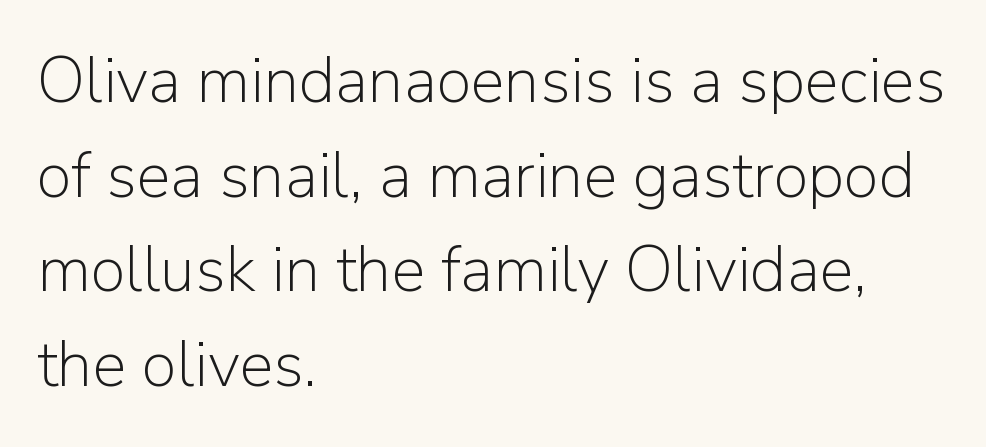
The string is rendered with underlining switched off. The passage is arranged the way most books set body copy — flush left. The letters advance in unequal steps, a hallmark of proportional type. Default kerning and tracking; the words read as compact shapes.
